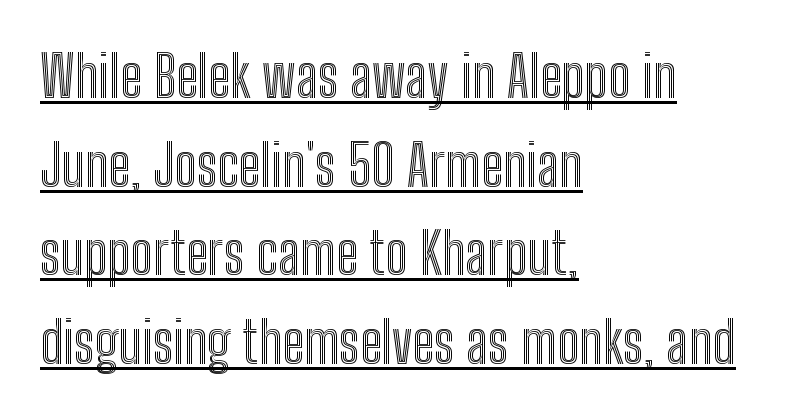
The image shows 58 px condensed type, upright; set left-aligned, normal line spacing (1.53x), normal letter spacing, underlined; a medium x-height.
